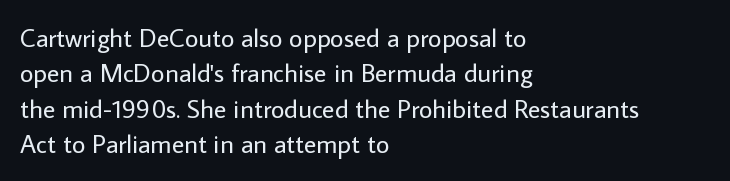
Q: Is the text bold? A: No.
Q: Is the text italic (slanted)? A: No, it is upright.
Q: Is the text underlined? A: No.
Q: How is the paragraph aligned? A: Left-aligned.
Q: Is the spacing between letters normal or unusually wide? A: Normal.
Q: Is the spacing between lines tight, normal or loose? A: Normal.
